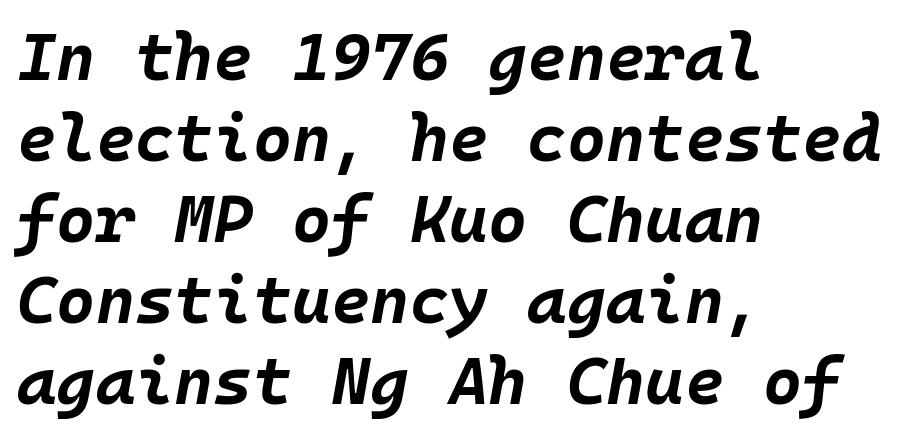
Q: Is the text bold? A: Yes.
Q: Is the text italic (slanted)? A: Yes, it leans right by about 10 degrees.
Q: Is the text underlined? A: No.
Q: How is the paragraph aligned? A: Left-aligned.
Q: Is the spacing between letters normal or unusually wide? A: Normal.
Q: Width (condensed, normal, or wide)? A: Normal.
Q: Stroke contrast? A: Low.
Q: x-height? A: Large.
Q: Monospaced? A: Yes.
